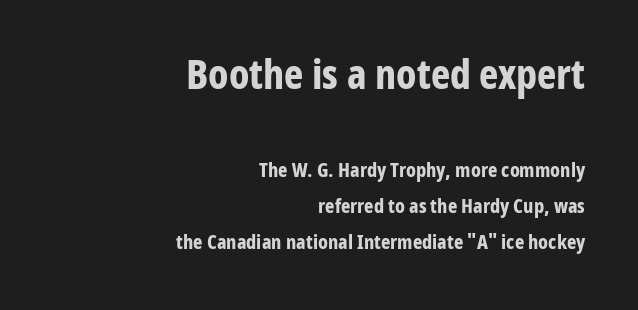
{"serif": "no", "italic": "no", "bold": "yes", "weight": "bold", "width": "condensed", "stroke_contrast": "low", "x_height": "medium", "monospaced": "no", "underline": "no", "align": "right", "line_spacing_ratio": 1.79, "letter_spacing": "normal", "letter_spacing_em": 0.0, "larger_block": "first", "size_ratio": 2.05, "glyph_px": 41}
